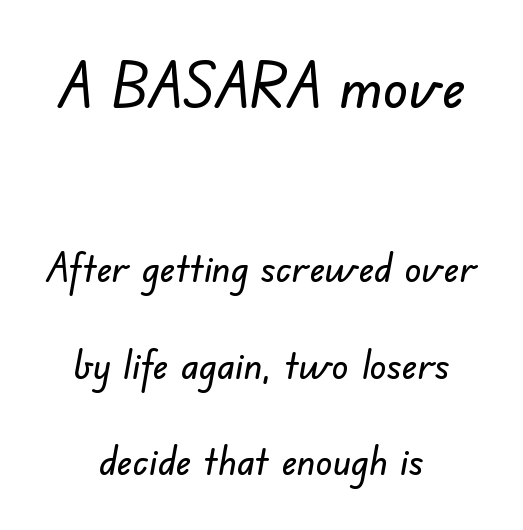
You could not count columns in this text — the font is proportionally spaced. Visually the block forms a symmetrical silhouette, jagged on both flanks. Each letter's strokes conclude bluntly, with no projecting serifs. The letters sit at their default tracking, neither squeezed nor spread. The area under the type is left untouched. Horizontal bands of white between lines are thick stripes.
